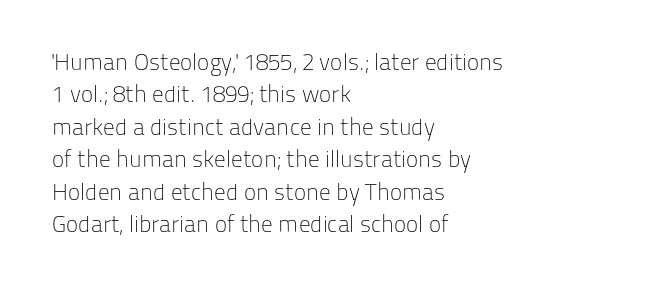
The tracking reads as untouched default to a designer's eye. Layout note: lines flush left. Students, observe: this is what conventionally led text looks like. Underline: absent.
